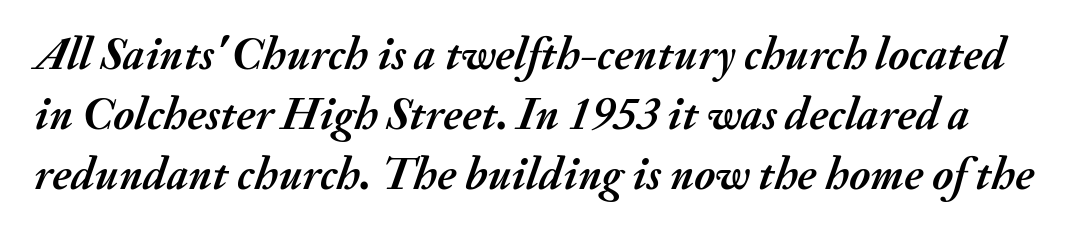
Any mark beneath the type? The region is blank. Letter spacing: default. Strong, thick strokes mark this as bold type. Characters are canted at an angle relative to the baseline's perpendicular. Character widths vary here, with narrow letters taking less room than wide ones. Horizontal bands of white between lines are of average thickness.
